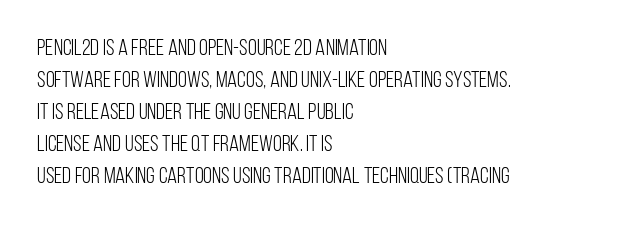
Caption: standard tracking, unaltered. Does the leading feel generous? No, just average. The lines are quadded left. Check the space under the baseline: it is left empty.
